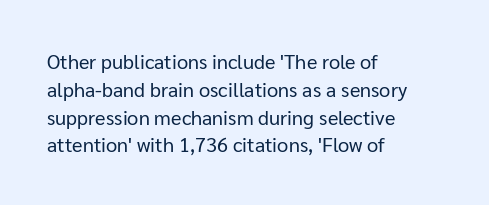
The image shows 20 px text type, upright; set left-aligned, normal line spacing (1.39x), normal letter spacing, not underlined.
